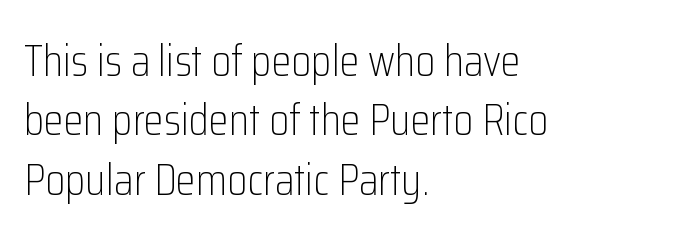
{"serif": "no", "italic": "no", "bold": "no", "weight": "light", "width": "condensed", "stroke_contrast": "low", "x_height": "medium", "monospaced": "no", "underline": "no", "align": "left", "line_spacing": "normal", "line_spacing_ratio": 1.32, "letter_spacing": "normal", "letter_spacing_em": 0.0, "glyph_px": 45}
